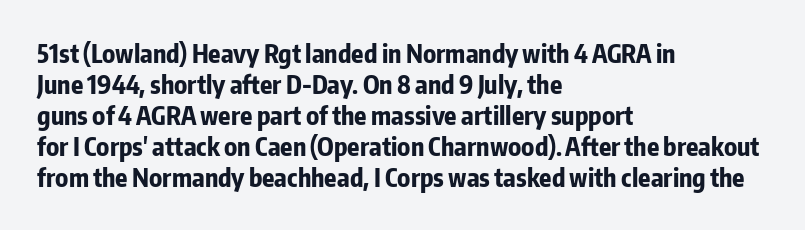
Q: Is the text bold? A: Yes.
Q: Is the text italic (slanted)? A: No, it is upright.
Q: Is the text underlined? A: No.
Q: How is the paragraph aligned? A: Left-aligned.
Q: Is the spacing between letters normal or unusually wide? A: Normal.
